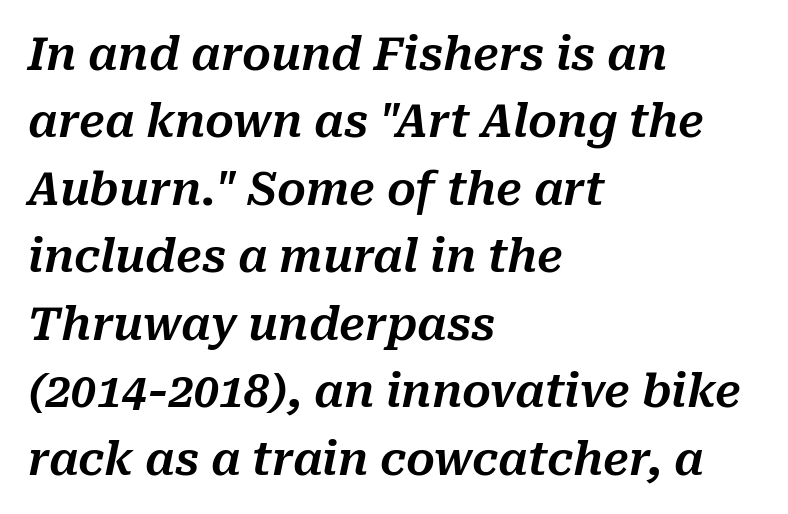
Q: Is the text italic (slanted)? A: Yes, it leans right by about 10 degrees.
Q: Is the text underlined? A: No.
Q: How is the paragraph aligned? A: Left-aligned.
Q: Is the spacing between letters normal or unusually wide? A: Normal.
Q: Is the spacing between lines tight, normal or loose? A: Normal.
Q: Width (condensed, normal, or wide)? A: Normal.
Q: Stroke contrast? A: Medium.
Q: x-height? A: Medium.
Q: Monospaced? A: No.
